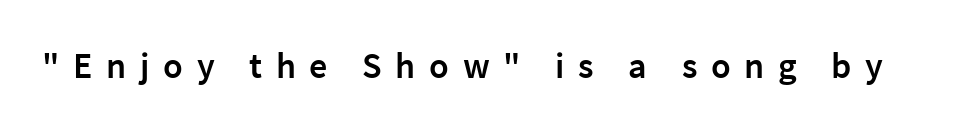
{"serif": "no", "italic": "no", "bold": "semi", "weight": "semibold", "width": "normal", "stroke_contrast": "low", "x_height": "medium", "monospaced": "no", "underline": "no", "letter_spacing": "wide", "letter_spacing_em": 0.38, "glyph_px": 36}
